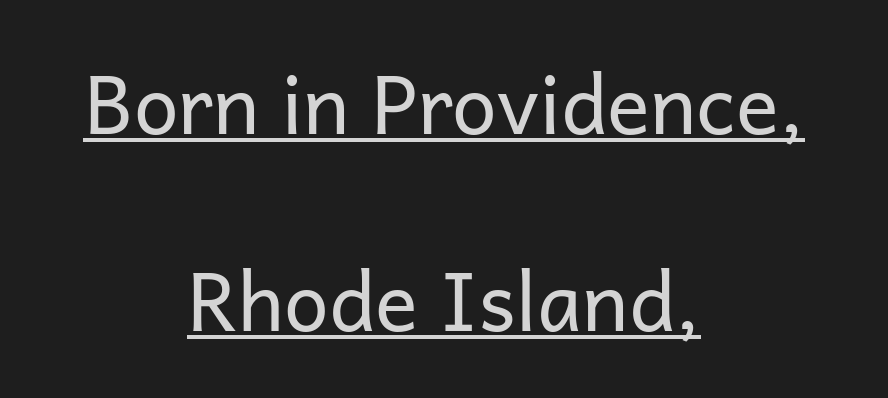
Q: Is the text bold? A: No.
Q: Is the text italic (slanted)? A: No, it is upright.
Q: Is the typeface a serif or a sans-serif typeface? A: Sans-serif.
Q: Is the text underlined? A: Yes.
Q: How is the paragraph aligned? A: Centered.
Q: Is the spacing between letters normal or unusually wide? A: Normal.
Q: Is the spacing between lines tight, normal or loose? A: Loose.
Q: Width (condensed, normal, or wide)? A: Normal.
Q: Stroke contrast? A: Low.
Q: x-height? A: Medium.
Q: Monospaced? A: No.
